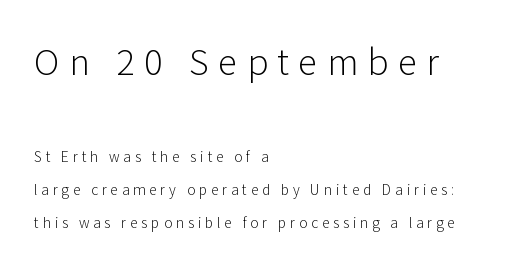
The image shows 35 px light sans-serif type, upright; set left-aligned, loose line spacing (2.37x), unusually wide letter spacing (+0.27 em), not underlined; the first (top) block is 2.5x larger; low stroke contrast and a medium x-height.
